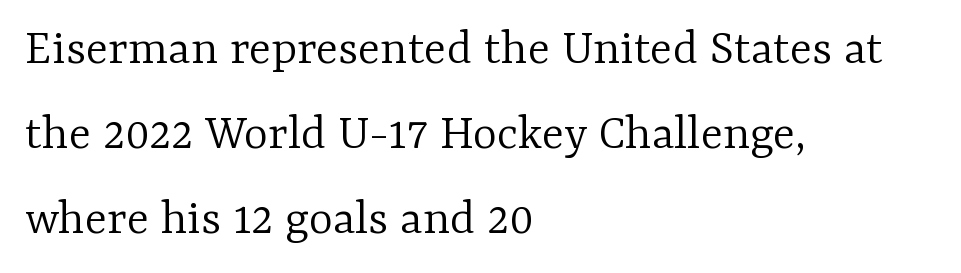
Q: Is the text bold? A: No.
Q: Is the text italic (slanted)? A: No, it is upright.
Q: Is the typeface a serif or a sans-serif typeface? A: Serif.
Q: Is the text underlined? A: No.
Q: How is the paragraph aligned? A: Left-aligned.
Q: Is the spacing between letters normal or unusually wide? A: Normal.
Q: Is the spacing between lines tight, normal or loose? A: Normal.
Q: Width (condensed, normal, or wide)? A: Normal.
Q: Stroke contrast? A: Low.
Q: x-height? A: Medium.
Q: Monospaced? A: No.
